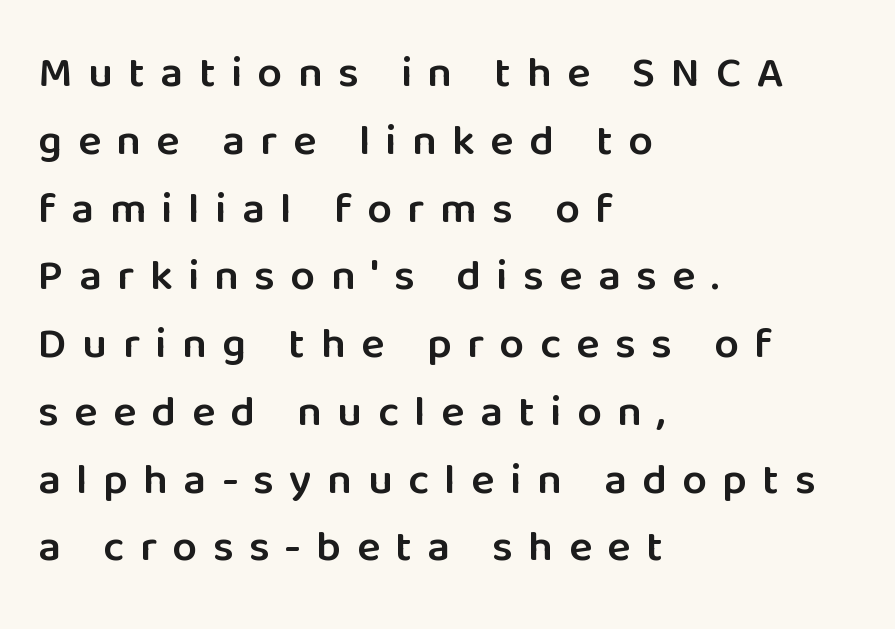
The image shows 44 px semibold sans-serif type, upright; set left-aligned, normal line spacing (1.54x), unusually wide letter spacing (+0.35 em), not underlined; low stroke contrast and a medium x-height.
